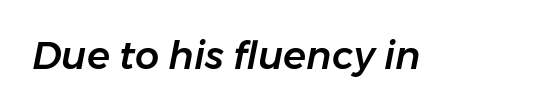
The image shows 38 px text type, italic (leaning right); set normal letter spacing, not underlined; low stroke contrast and a medium x-height.
